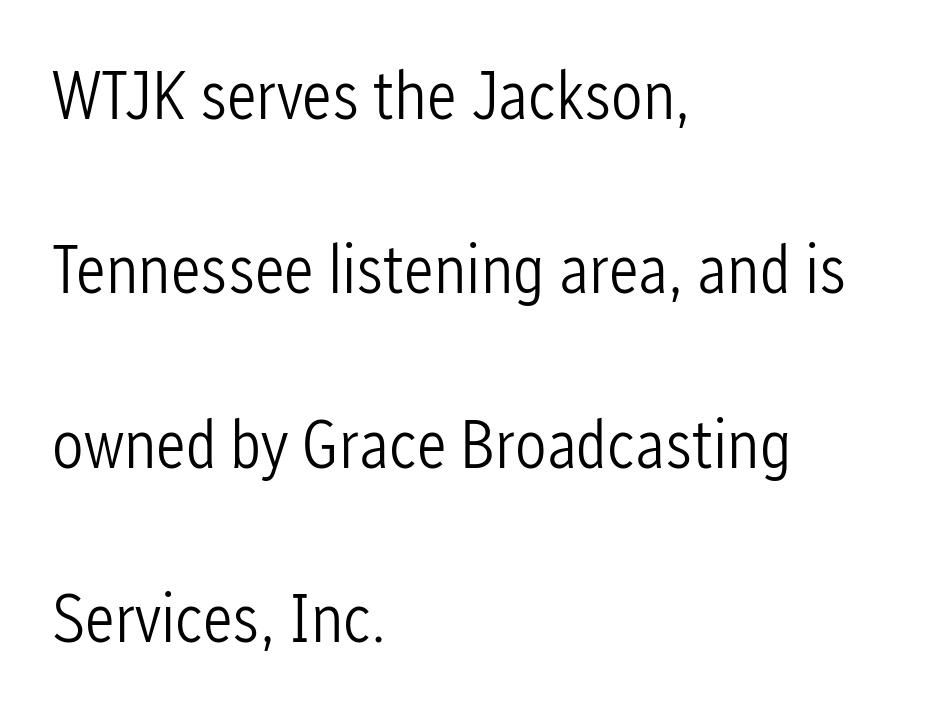
The line-height multiplier appears high, well above default. Classification — sans serif. The passage is arranged the way most books set body copy — flush left. Stroke thickness stays within the range of a standard reading face or lighter. These lines keep a tight, regular rhythm from letter to letter.
